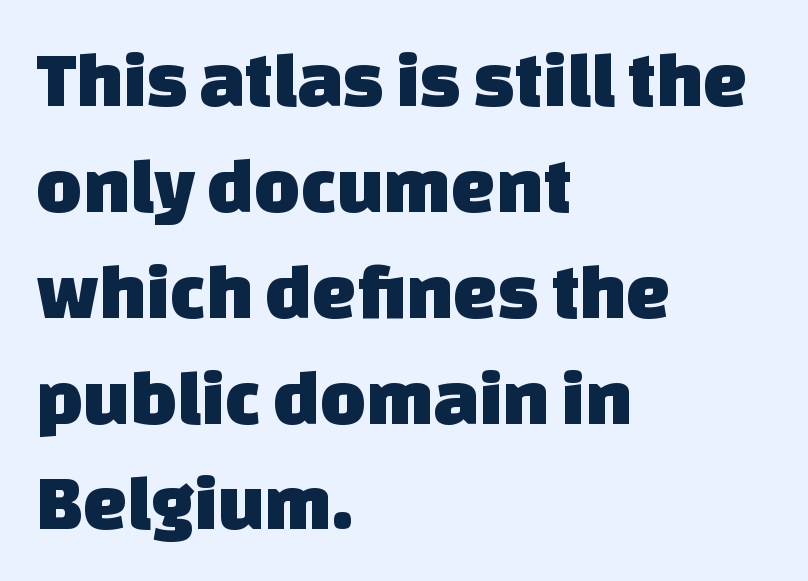
The image shows 79 px sans-serif type; set left-aligned, normal line spacing (1.34x), normal letter spacing, not underlined; low stroke contrast and a large x-height.
